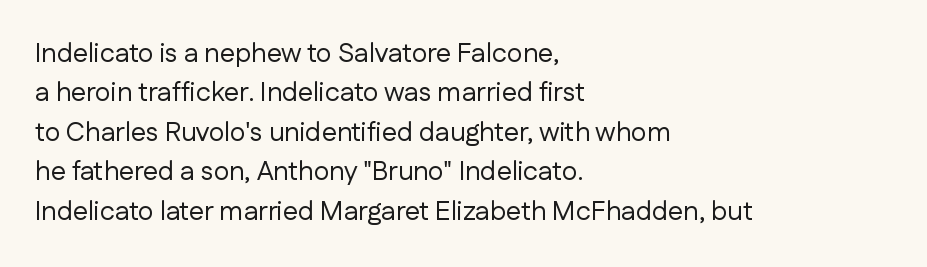
Q: Is the text bold? A: No.
Q: Is the text italic (slanted)? A: No, it is upright.
Q: Is the text underlined? A: No.
Q: How is the paragraph aligned? A: Left-aligned.
Q: Is the spacing between letters normal or unusually wide? A: Normal.
Q: Is the spacing between lines tight, normal or loose? A: Normal.
